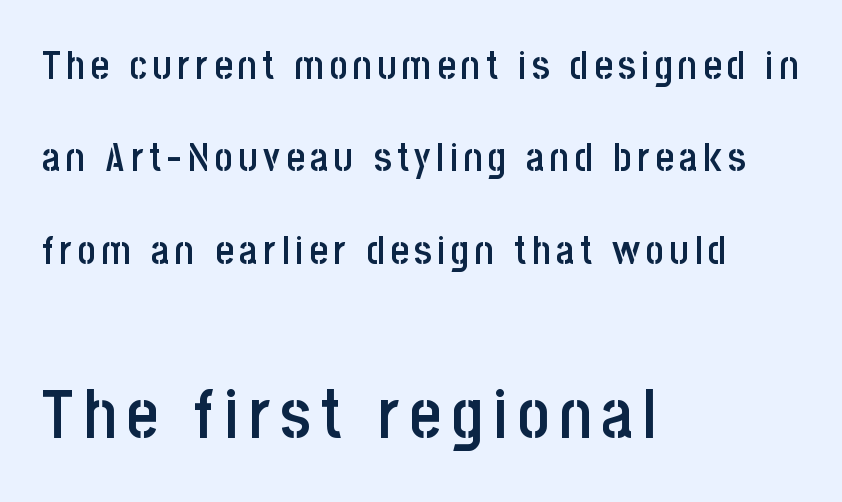
Q: Is the text bold? A: Semi-bold.
Q: Is the text italic (slanted)? A: No, it is upright.
Q: Is the typeface a serif or a sans-serif typeface? A: Sans-serif.
Q: Is the text underlined? A: No.
Q: How is the paragraph aligned? A: Left-aligned.
Q: Is the spacing between lines tight, normal or loose? A: Loose.
Q: Which block of text is set in a larger size, the first (top) or the second (bottom)? A: The second (bottom) one.
Q: Width (condensed, normal, or wide)? A: Condensed.
Q: Stroke contrast? A: Low.
Q: x-height? A: Large.
Q: Monospaced? A: No.
